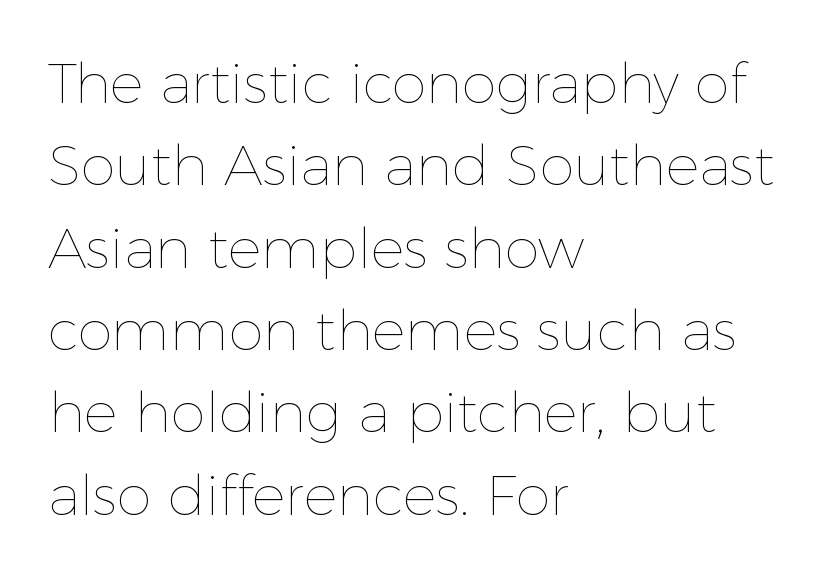
The image shows 56 px thin type, upright; set left-aligned, normal line spacing (1.47x), normal letter spacing, not underlined; a medium x-height.
